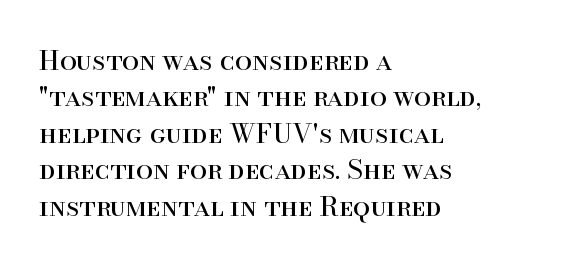
{"italic": "no", "bold": "no", "underline": "no", "align": "left", "line_spacing": "normal", "line_spacing_ratio": 1.35, "letter_spacing": "normal", "letter_spacing_em": 0.0, "glyph_px": 27}
